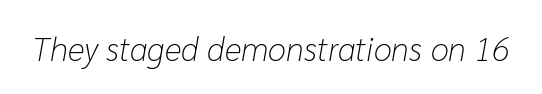
Character widths vary here, with narrow letters taking less room than wide ones. The gaps between neighbouring characters are ordinary and unremarkable. Italic? Definitely — the glyphs are oblique. No chunkiness to these letters — they're not bold. Words float on clear page, feet unadorned.
